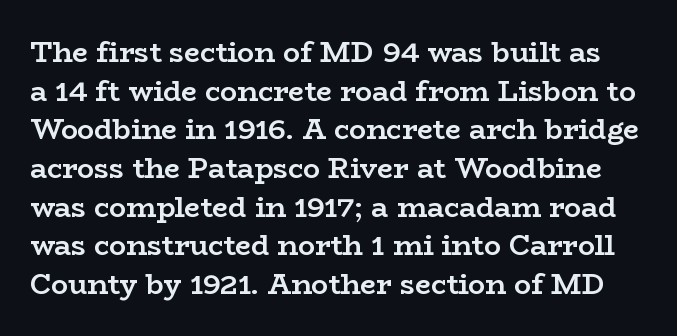
{"serif": "yes", "italic": "no", "bold": "yes", "weight": "semibold", "width": "wide", "stroke_contrast": "low", "x_height": "medium", "monospaced": "no", "underline": "no", "line_spacing": "normal", "line_spacing_ratio": 1.38, "letter_spacing": "normal", "letter_spacing_em": 0.0, "glyph_px": 28}
